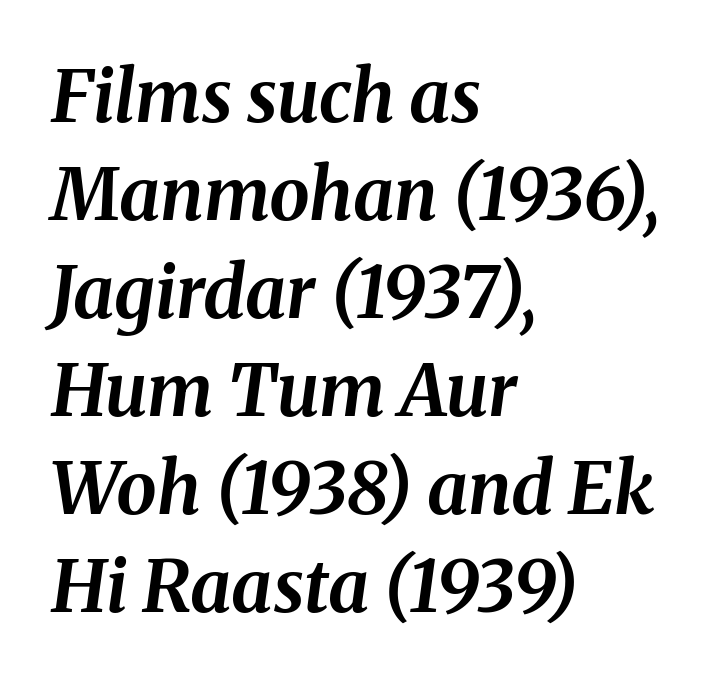
Plenty of ink on the page — the face is bold. Only glyphs here, with clear space below each row. Character widths vary here, with narrow letters taking less room than wide ones. In terms of letterspacing, this is plain default setting. One glance says typical: line gaps are just what's usual.
